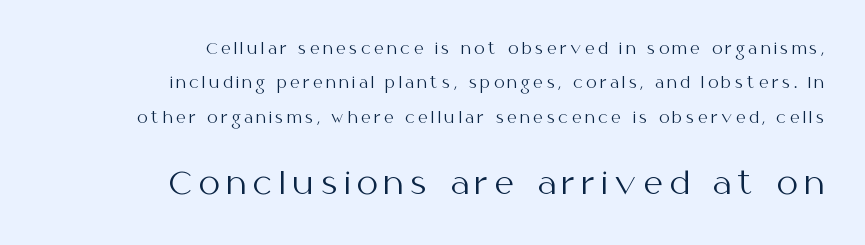
Q: Is the text bold? A: No.
Q: Is the text italic (slanted)? A: No, it is upright.
Q: Is the typeface a serif or a sans-serif typeface? A: Sans-serif.
Q: Is the text underlined? A: No.
Q: How is the paragraph aligned? A: Right-aligned.
Q: Is the spacing between letters normal or unusually wide? A: Unusually wide.
Q: Is the spacing between lines tight, normal or loose? A: Loose.
Q: Which block of text is set in a larger size, the first (top) or the second (bottom)? A: The second (bottom) one.
Q: Width (condensed, normal, or wide)? A: Normal.
Q: Stroke contrast? A: Medium.
Q: x-height? A: Medium.
Q: Monospaced? A: No.
